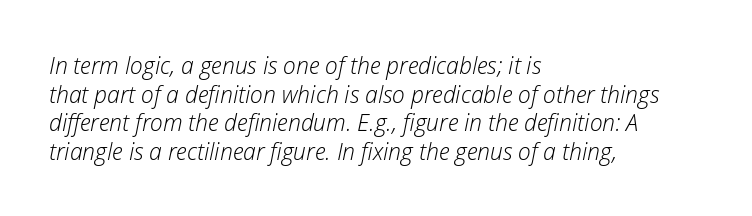
The image shows 23 px text type, italic (leaning right); set left-aligned, line spacing 1.24x, normal letter spacing, not underlined.
